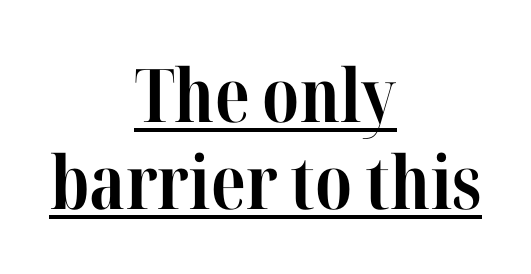
Q: Is the text bold? A: Yes.
Q: Is the text italic (slanted)? A: No, it is upright.
Q: Is the typeface a serif or a sans-serif typeface? A: Serif.
Q: Is the text underlined? A: Yes.
Q: How is the paragraph aligned? A: Centered.
Q: Is the spacing between letters normal or unusually wide? A: Normal.
Q: Width (condensed, normal, or wide)? A: Condensed.
Q: Stroke contrast? A: High.
Q: x-height? A: Medium.
Q: Monospaced? A: No.
